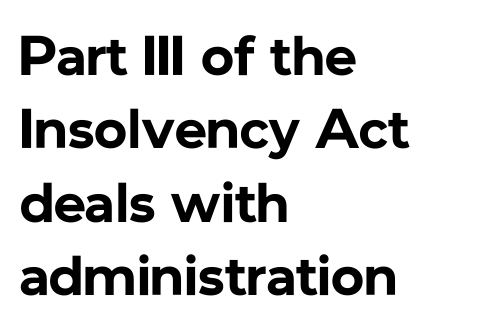
The image shows 56 px bold sans-serif type, upright; set left-aligned, normal line spacing (1.31x), normal letter spacing, not underlined; low stroke contrast and a medium x-height.
